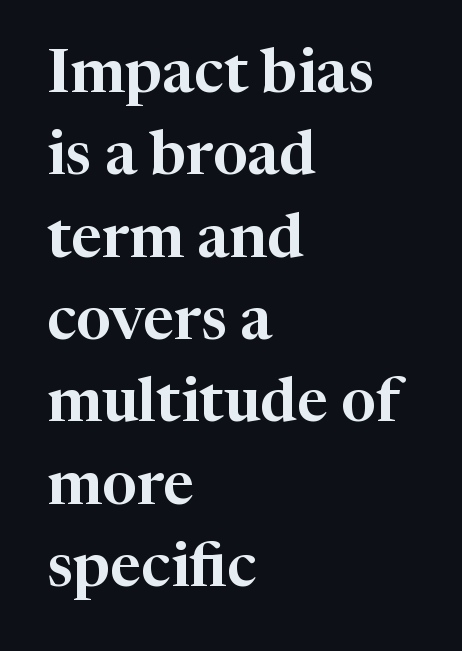
{"serif": "yes", "italic": "no", "width": "normal", "stroke_contrast": "high", "x_height": "medium", "monospaced": "no", "underline": "no", "align": "left", "line_spacing": "normal", "line_spacing_ratio": 1.35, "letter_spacing": "normal", "letter_spacing_em": 0.0, "glyph_px": 61}
